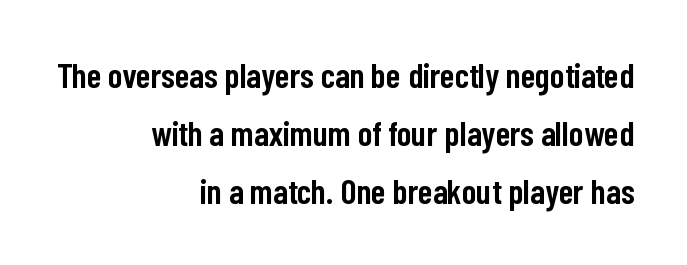
The image shows 35 px semibold, condensed sans-serif type, upright; set right-aligned, normal line spacing (1.66x), normal letter spacing, not underlined; low stroke contrast and a medium x-height.
